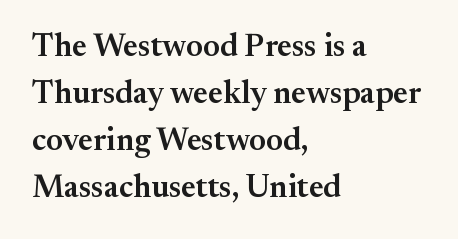
Quick note: underline off. Do the characters align in a grid? No, the font is proportional. Serifs: yes, visible at the terminals of the letterforms. The rag falls on the right side of this text block. The block of text has a typical density, with ordinary space between rows. How are the letters spaced? Ordinarily, with no added tracking.
